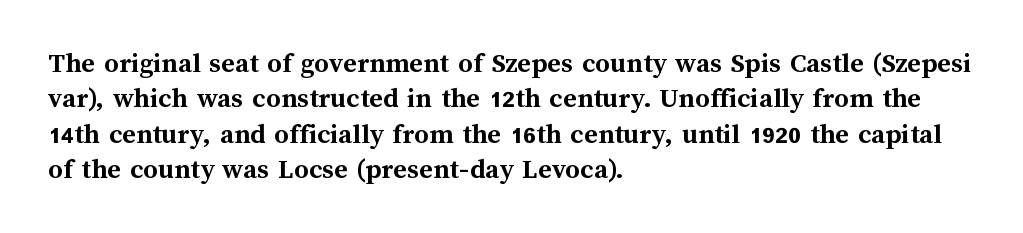
The image shows 29 px semibold type, upright; set left-aligned, line spacing 1.22x, normal letter spacing, not underlined; medium stroke contrast and a medium x-height.
